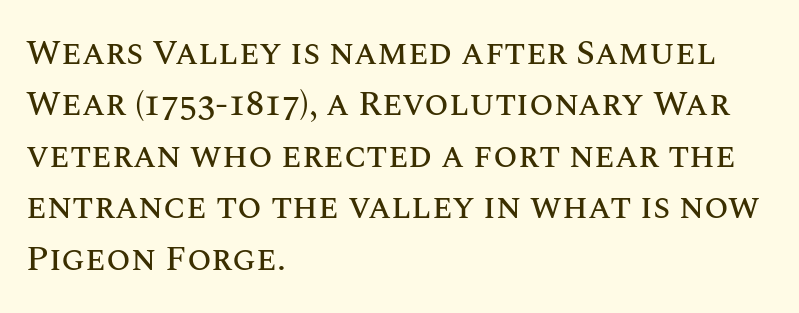
Is this a fixed-width face? No — the glyphs have proportional, varying widths. These lines sit exactly where default settings would place them. These lines were composed using upright roman letters. Underlining? Definitely not there. Horizontal alignment here is leftward, the default for most running prose. How are the letters spaced? Ordinarily, with no added tracking.
